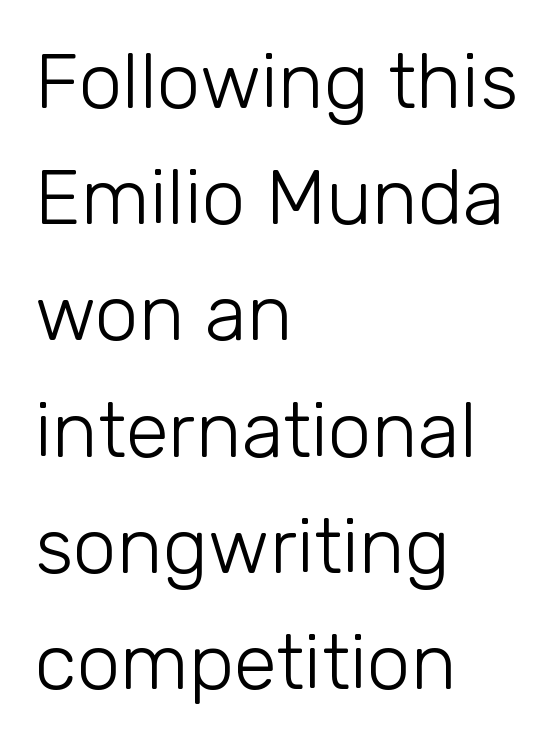
Is the block centered? No — it sits flush against the left margin. Nobody drew a line under any word here. The gaps between neighbouring characters are ordinary and unremarkable. This sample uses a sans-serif face. No heavy texture on the line: the type isn't bold.
